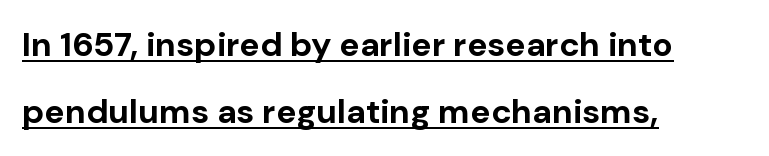
The string is rendered with underlining switched on. Do the characters align in a grid? No, the font is proportional. In terms of weight, the rendering is a true, heavy bold. You can tell from the bare stems that sans-serif type was used. A typesetter would mark this as roman, not italic.
